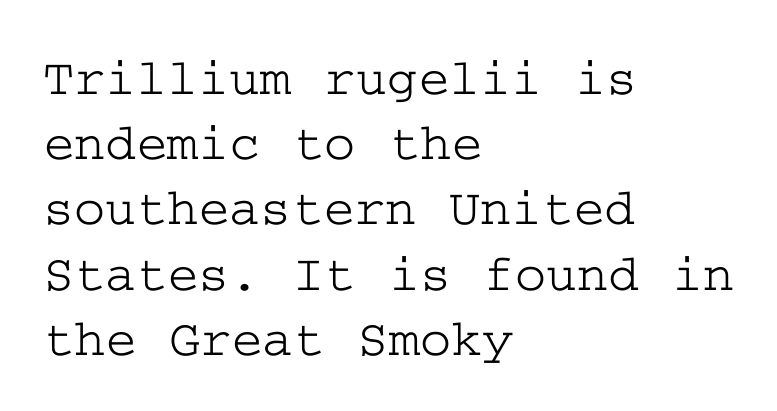
{"serif": "yes", "italic": "no", "width": "wide", "stroke_contrast": "low", "x_height": "medium", "underline": "no", "align": "left", "line_spacing_ratio": 1.23, "letter_spacing": "normal", "letter_spacing_em": 0.0, "glyph_px": 53}
